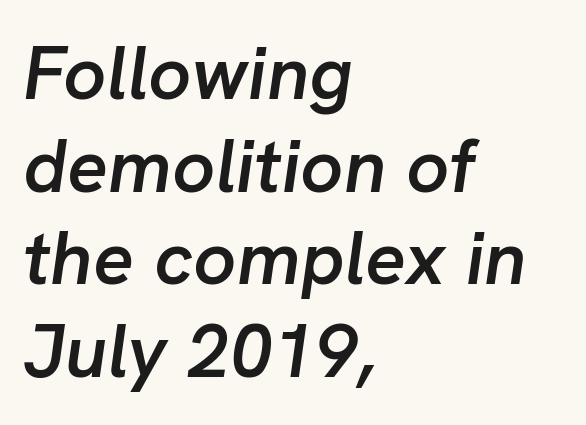
A clean baseline with only descenders dipping below it. The passage shown is typed in a proportional face where columns would drift. Alignment: flush left. The letters are slanted; this is an italic face. Typesetter's note: demi weight, one step under bold. What stands out about the letter spacing? Nothing — it is the standard amount.
